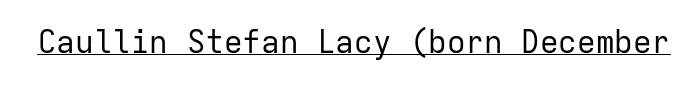
{"serif": "no", "italic": "no", "bold": "no", "weight": "regular", "width": "normal", "stroke_contrast": "low", "x_height": "medium", "monospaced": "yes", "underline": "yes", "letter_spacing": "normal", "letter_spacing_em": 0.0, "glyph_px": 31}
